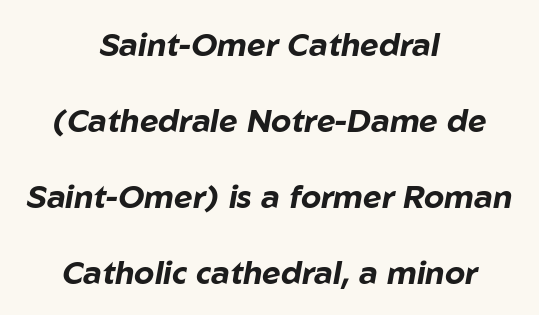
{"italic": "yes", "lean": "right", "slant_degrees": 10, "bold": "yes", "weight": "bold", "width": "normal", "stroke_contrast": "low", "x_height": "medium", "monospaced": "no", "underline": "no", "align": "center", "line_spacing": "loose", "line_spacing_ratio": 2.37, "letter_spacing": "normal", "letter_spacing_em": 0.0, "glyph_px": 32}
